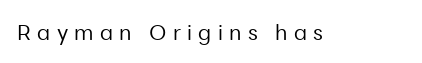
The image shows 21 px text type, upright; set unusually wide letter spacing (+0.3 em), not underlined.
